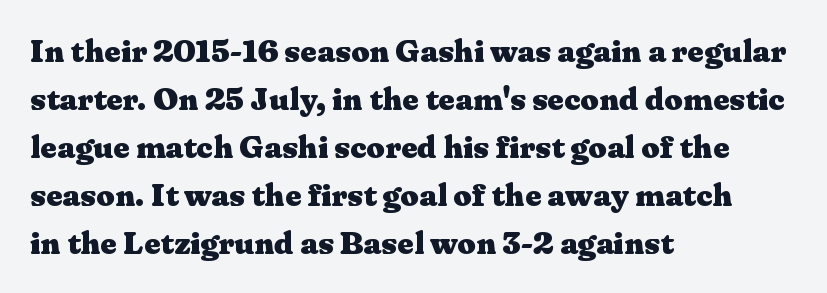
{"serif": "yes", "italic": "no", "bold": "yes", "weight": "heavy", "width": "wide", "stroke_contrast": "medium", "x_height": "medium", "monospaced": "no", "underline": "no", "align": "left", "line_spacing": "normal", "line_spacing_ratio": 1.5, "letter_spacing": "normal", "letter_spacing_em": 0.0, "glyph_px": 32}
